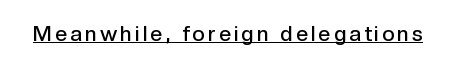
The image shows 21 px text type, upright; set underlined.
